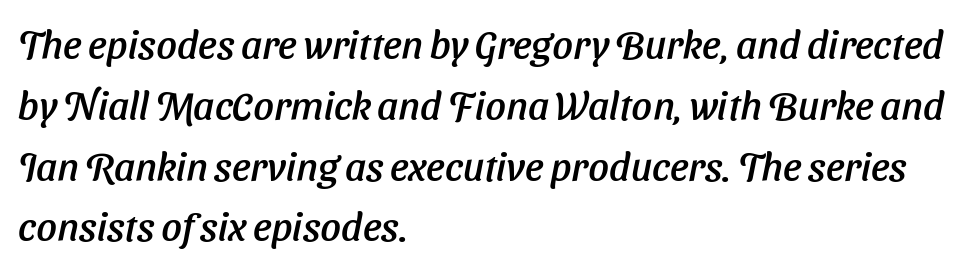
Character widths vary here, with narrow letters taking less room than wide ones. The passage shown stacks its lines at a standard gap. Between one letter and the next there's only the usual sliver of space. This is oblique type, the kind used for emphasis or titles. Words float on clear page, feet unadorned. Typeset ragged right — the left edge is the straight one.
